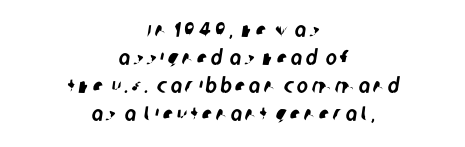
The image shows 21 px text type; set centered, normal line spacing (1.34x), not underlined.
